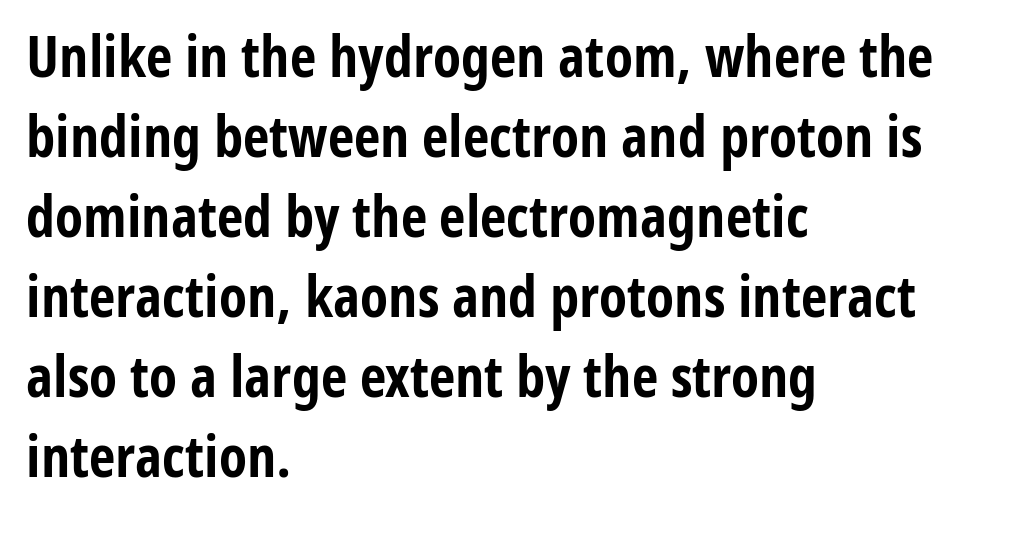
The image shows 58 px bold, condensed sans-serif type, upright; set left-aligned, normal line spacing (1.38x), normal letter spacing, not underlined; low stroke contrast and a medium x-height.
